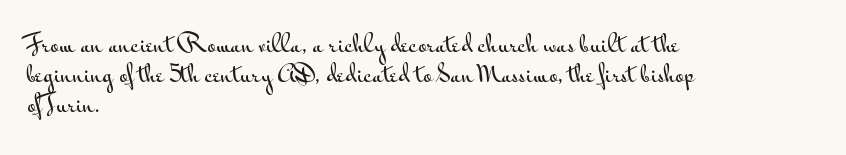
The ragged edge is on the right, which tells us the setting is flush left. What's the leading like? Ordinary, nothing unusual. The face used here is rendered with its standard letterfit. Letters rest on an invisible, unmarked baseline.
